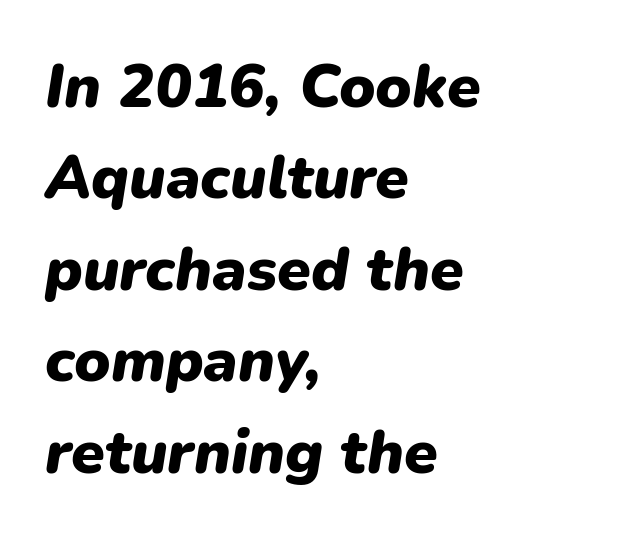
The image shows 61 px heavy type, italic (leaning right); set left-aligned, normal line spacing (1.5x), normal letter spacing, not underlined; low stroke contrast and a medium x-height.
